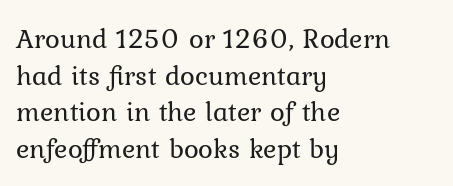
The passage shown has conventional tracking throughout. No extra ink here — the face is not bold. The passage is arranged the way most books set body copy — flush left. The passage shown is typed in a proportional face where columns would drift.
